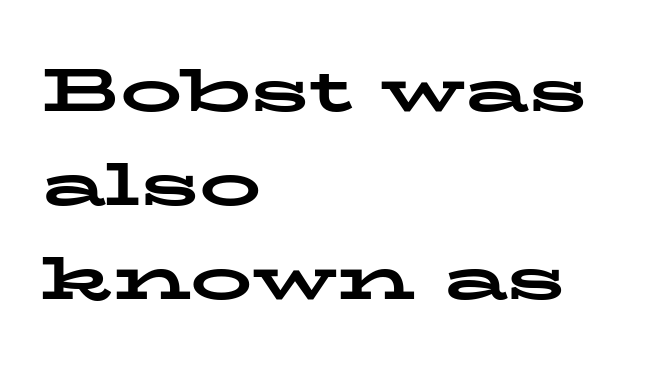
{"serif": "yes", "italic": "no", "bold": "yes", "weight": "bold", "width": "wide", "stroke_contrast": "low", "x_height": "medium", "monospaced": "no", "underline": "no", "align": "left", "line_spacing": "normal", "line_spacing_ratio": 1.52, "letter_spacing": "normal", "letter_spacing_em": 0.0, "glyph_px": 62}
